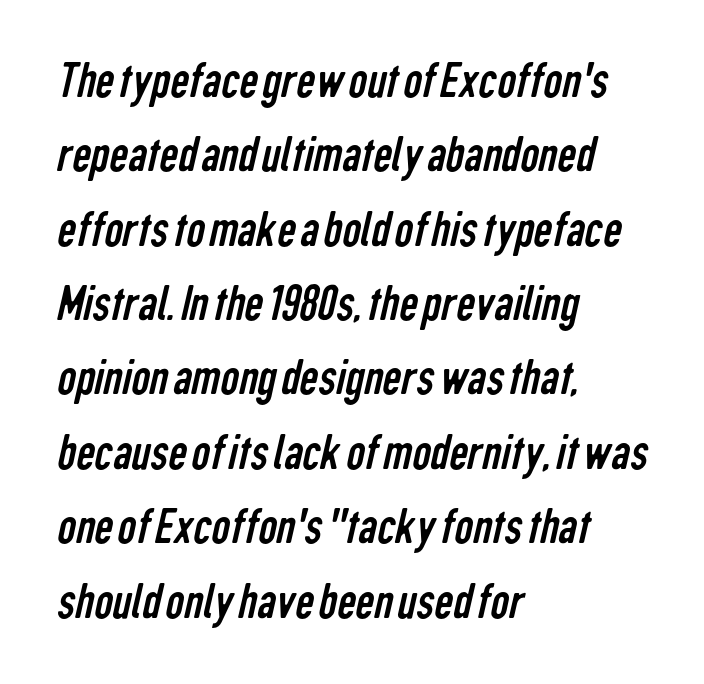
Q: Is the text bold? A: No.
Q: Is the typeface a serif or a sans-serif typeface? A: Sans-serif.
Q: Is the text underlined? A: No.
Q: How is the paragraph aligned? A: Left-aligned.
Q: Is the spacing between letters normal or unusually wide? A: Normal.
Q: Is the spacing between lines tight, normal or loose? A: Normal.
Q: Width (condensed, normal, or wide)? A: Condensed.
Q: Stroke contrast? A: Low.
Q: x-height? A: Medium.
Q: Monospaced? A: No.
